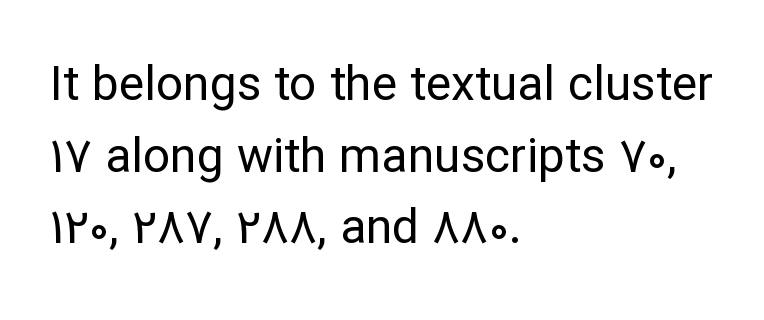
{"serif": "no", "italic": "no", "bold": "no", "weight": "regular", "width": "normal", "stroke_contrast": "low", "x_height": "medium", "monospaced": "no", "underline": "no", "align": "left", "line_spacing": "normal", "line_spacing_ratio": 1.49, "letter_spacing": "normal", "letter_spacing_em": 0.0, "glyph_px": 48}
